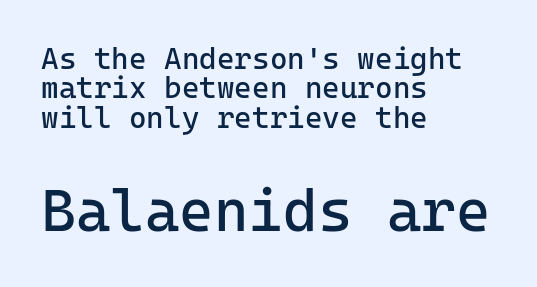
This layout puts the modest block above and the oversized block below. Posture: upright roman. Typographically, this falls in the sans-serif category. Note the uniform advance width — an 'i' takes as much space as an 'm'. Casual observation: everything's shoved over to the left. The rendering uses a small line-height, squeezing the rows.
